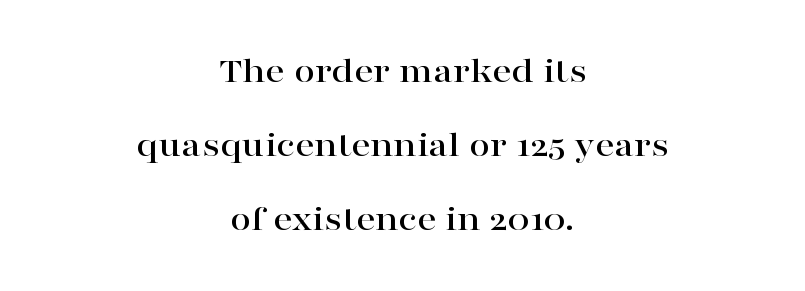
Q: Is the text italic (slanted)? A: No, it is upright.
Q: Is the typeface a serif or a sans-serif typeface? A: Serif.
Q: Is the text underlined? A: No.
Q: How is the paragraph aligned? A: Centered.
Q: Is the spacing between letters normal or unusually wide? A: Normal.
Q: Is the spacing between lines tight, normal or loose? A: Loose.
Q: Width (condensed, normal, or wide)? A: Wide.
Q: Stroke contrast? A: High.
Q: x-height? A: Medium.
Q: Monospaced? A: No.
